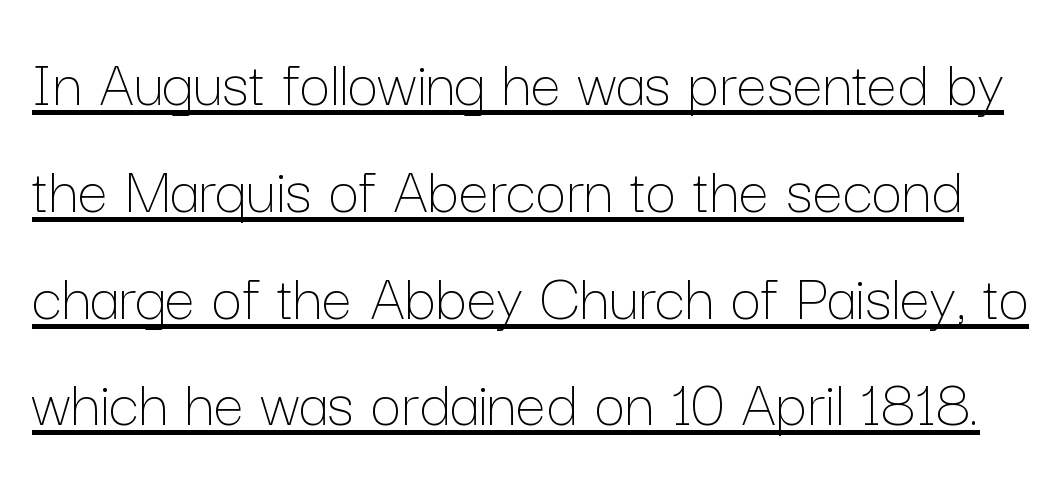
{"italic": "no", "bold": "no", "weight": "thin", "width": "normal", "stroke_contrast": "low", "x_height": "medium", "monospaced": "no", "underline": "yes", "line_spacing": "normal", "line_spacing_ratio": 1.57, "letter_spacing": "normal", "letter_spacing_em": 0.0, "glyph_px": 68}
